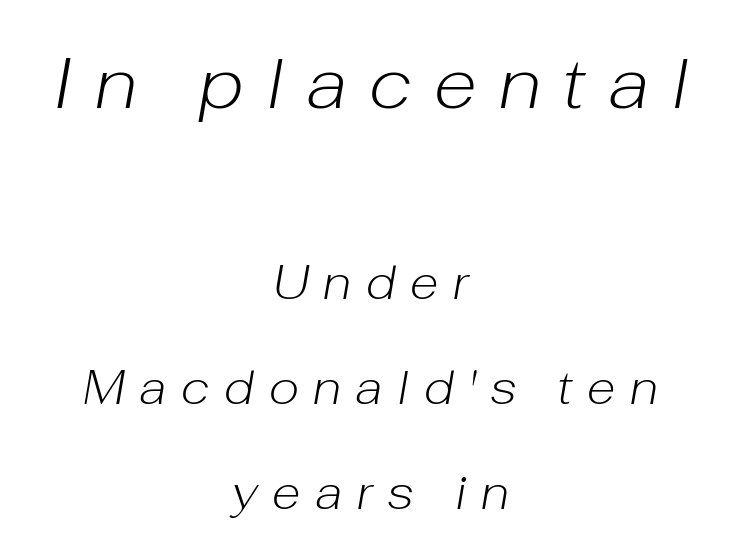
The image shows 71 px light type, italic (leaning right); set centered, loose line spacing (2.23x), unusually wide letter spacing (+0.31 em), not underlined; the first (top) block is 1.51x larger; low stroke contrast and a medium x-height.
